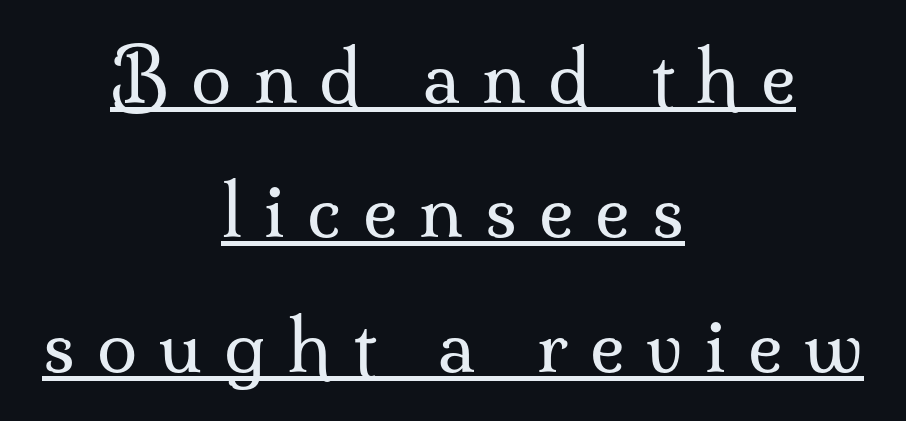
{"serif": "yes", "italic": "no", "bold": "no", "weight": "regular", "width": "normal", "stroke_contrast": "medium", "x_height": "small", "monospaced": "no", "underline": "yes", "align": "center", "line_spacing_ratio": 1.84, "letter_spacing": "wide", "letter_spacing_em": 0.3, "glyph_px": 73}
